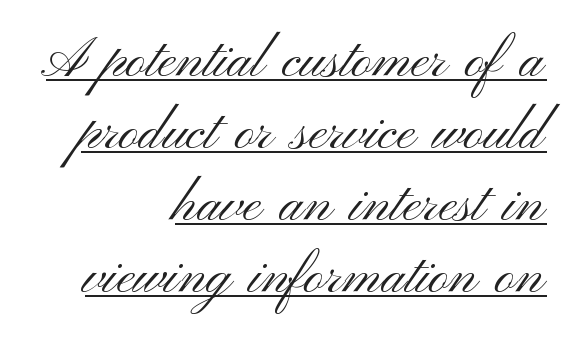
{"serif": "no", "bold": "no", "weight": "light", "width": "wide", "stroke_contrast": "medium", "x_height": "small", "monospaced": "no", "underline": "yes", "align": "right", "line_spacing": "normal", "line_spacing_ratio": 1.31, "letter_spacing": "normal", "letter_spacing_em": 0.0, "glyph_px": 55}
